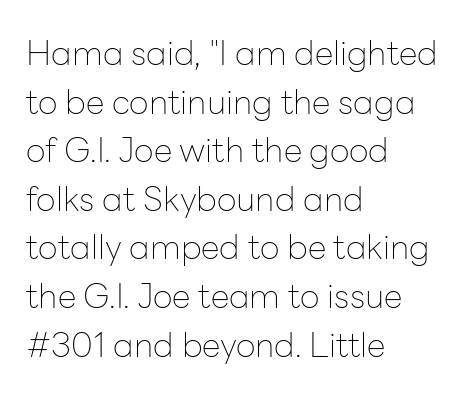
Q: Is the text bold? A: No.
Q: Is the text italic (slanted)? A: No, it is upright.
Q: Is the typeface a serif or a sans-serif typeface? A: Sans-serif.
Q: Is the text underlined? A: No.
Q: How is the paragraph aligned? A: Left-aligned.
Q: Is the spacing between letters normal or unusually wide? A: Normal.
Q: Is the spacing between lines tight, normal or loose? A: Normal.
Q: Width (condensed, normal, or wide)? A: Normal.
Q: Stroke contrast? A: Low.
Q: x-height? A: Medium.
Q: Monospaced? A: No.
